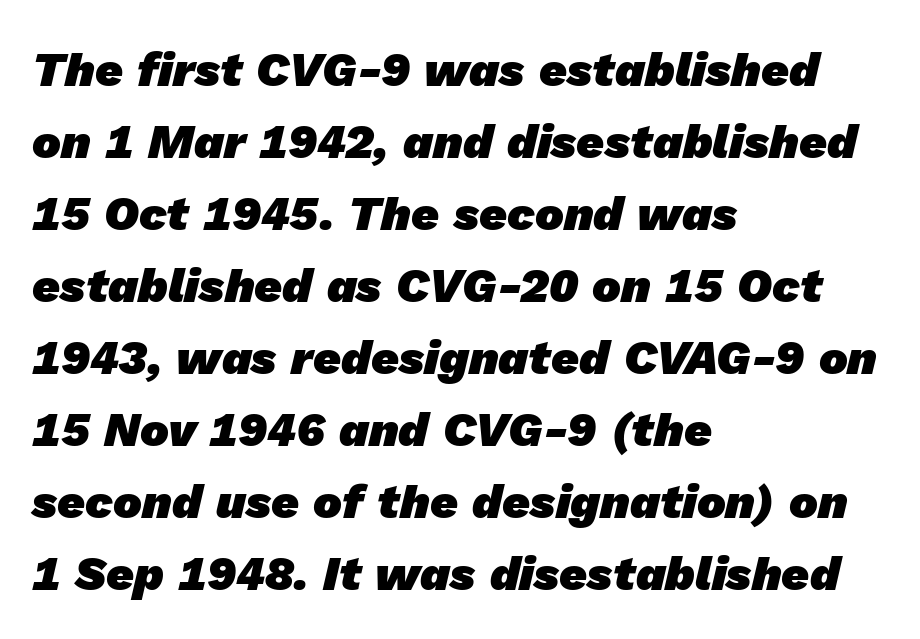
The image shows 48 px heavy sans-serif type; set left-aligned, normal line spacing (1.5x), normal letter spacing, not underlined; low stroke contrast and a medium x-height.
